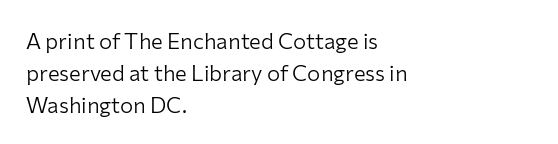
The image shows 22 px text type, upright; set left-aligned, normal line spacing (1.45x), normal letter spacing, not underlined.
